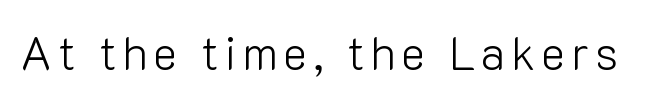
The passage shown is typed in a proportional face where columns would drift. The typography opts for an upright posture over an oblique one. Is this a sans? Yes — the strokes have no serifs. The foot of each line stays bare and open.
